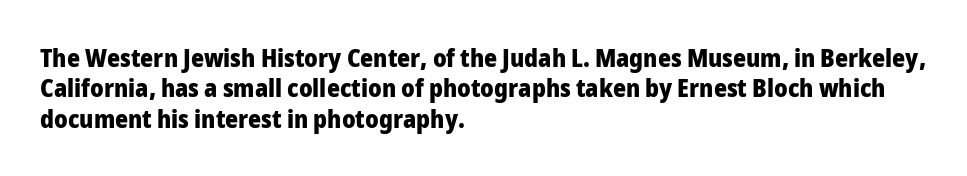
Q: Is the text bold? A: Yes.
Q: Is the text italic (slanted)? A: No, it is upright.
Q: Is the text underlined? A: No.
Q: How is the paragraph aligned? A: Left-aligned.
Q: Is the spacing between letters normal or unusually wide? A: Normal.
